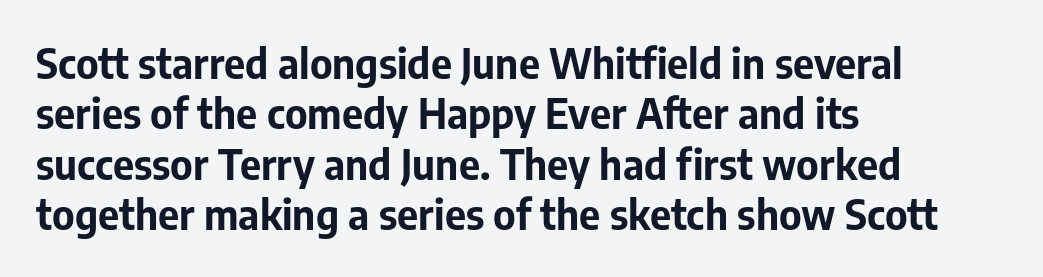
{"serif": "no", "italic": "no", "bold": "yes", "weight": "bold", "width": "normal", "stroke_contrast": "low", "x_height": "medium", "monospaced": "no", "underline": "no", "align": "left", "line_spacing_ratio": 1.23, "letter_spacing": "normal", "letter_spacing_em": 0.0, "glyph_px": 41}
